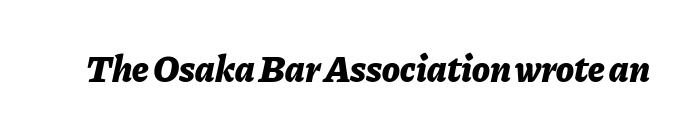
Q: Is the text bold? A: Yes.
Q: Is the text italic (slanted)? A: Yes, it leans right by about 11 degrees.
Q: Is the text underlined? A: No.
Q: Is the spacing between letters normal or unusually wide? A: Normal.
Q: Width (condensed, normal, or wide)? A: Normal.
Q: Stroke contrast? A: Low.
Q: x-height? A: Medium.
Q: Monospaced? A: No.
